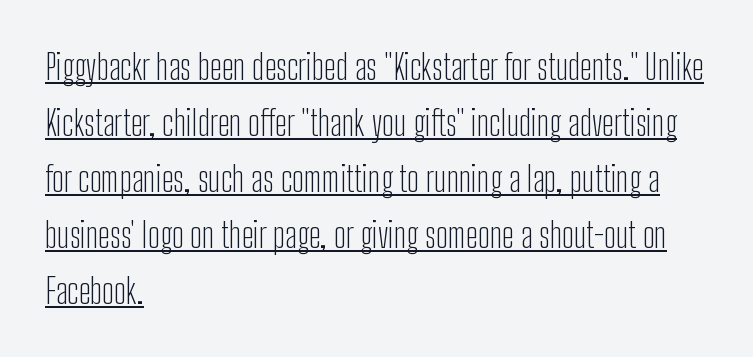
The cut favours lightness, reaching ordinary text weight at its darkest. Each line starts at the same left margin while the right side varies. The passage shown has conventional tracking throughout. Unlike a traditional serif, this face leaves its strokes unadorned. Has an underline been added? It has.
